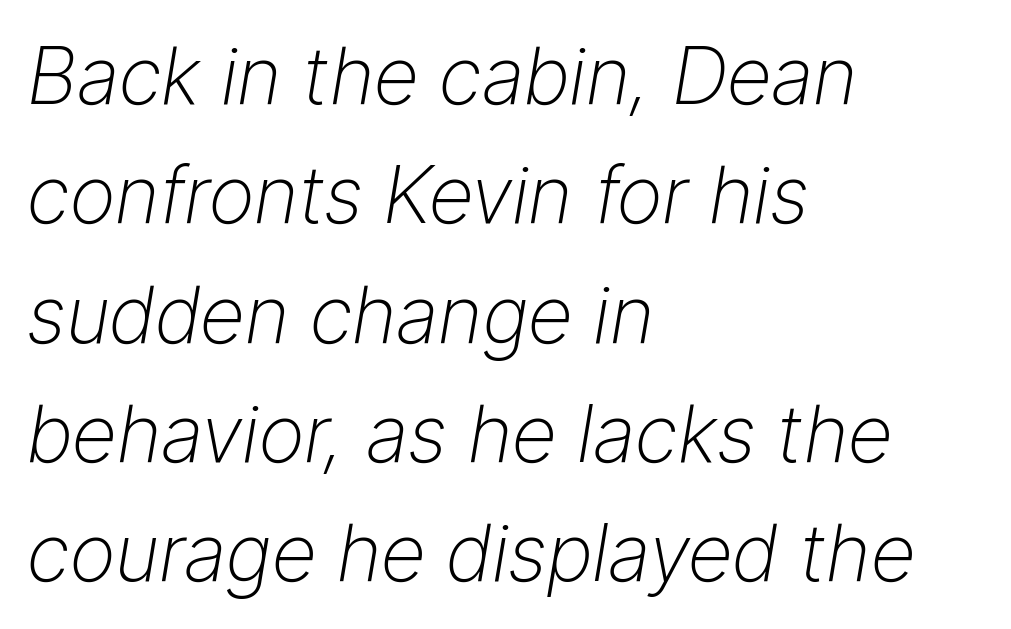
{"italic": "yes", "lean": "right", "slant_degrees": 9, "bold": "no", "weight": "light", "width": "normal", "stroke_contrast": "low", "x_height": "medium", "monospaced": "no", "underline": "no", "align": "left", "line_spacing": "normal", "line_spacing_ratio": 1.51, "letter_spacing": "normal", "letter_spacing_em": 0.0, "glyph_px": 79}
